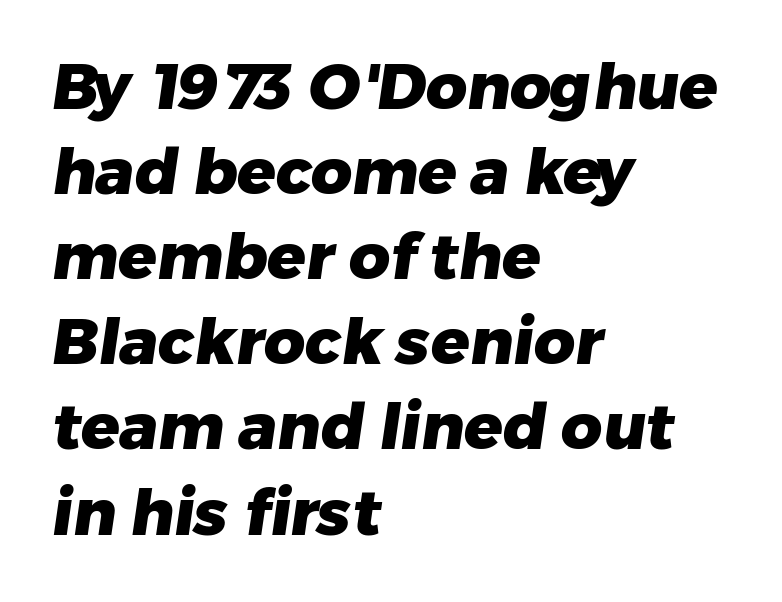
{"serif": "no", "bold": "yes", "weight": "heavy", "width": "normal", "stroke_contrast": "low", "x_height": "medium", "monospaced": "no", "underline": "no", "align": "left", "line_spacing": "normal", "line_spacing_ratio": 1.33, "letter_spacing": "normal", "letter_spacing_em": 0.0, "glyph_px": 64}
